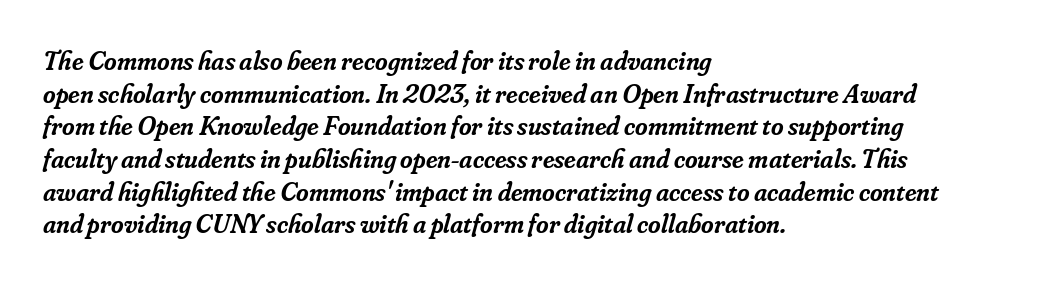
{"italic": "yes", "lean": "right", "slant_degrees": 16, "bold": "semi", "underline": "no", "align": "left", "line_spacing_ratio": 1.21, "letter_spacing": "normal", "letter_spacing_em": 0.0, "glyph_px": 27}
